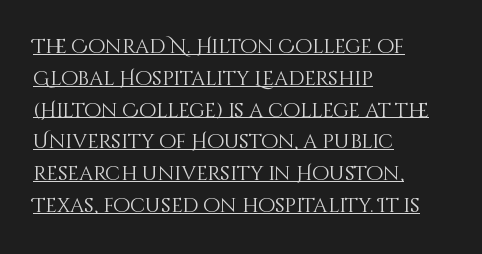
{"italic": "no", "bold": "no", "underline": "yes", "align": "left", "line_spacing": "normal", "line_spacing_ratio": 1.59, "letter_spacing": "normal", "letter_spacing_em": 0.0, "glyph_px": 20}
